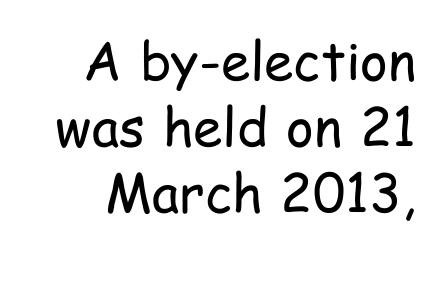
{"serif": "no", "italic": "no", "bold": "no", "weight": "regular", "width": "condensed", "stroke_contrast": "low", "x_height": "medium", "monospaced": "no", "underline": "no", "line_spacing": "normal", "line_spacing_ratio": 1.25, "letter_spacing": "normal", "letter_spacing_em": 0.0, "glyph_px": 53}
